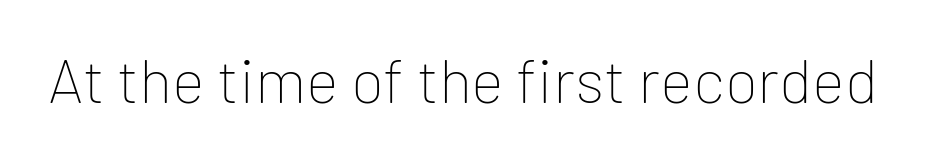
The image shows 62 px thin sans-serif type, upright; set normal letter spacing, not underlined; low stroke contrast and a medium x-height.
